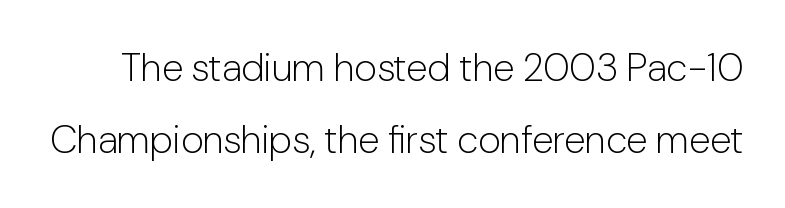
Q: Is the text bold? A: No.
Q: Is the text italic (slanted)? A: No, it is upright.
Q: Is the typeface a serif or a sans-serif typeface? A: Sans-serif.
Q: Is the text underlined? A: No.
Q: Is the spacing between letters normal or unusually wide? A: Normal.
Q: Width (condensed, normal, or wide)? A: Normal.
Q: Stroke contrast? A: Low.
Q: x-height? A: Medium.
Q: Monospaced? A: No.
